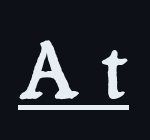
Q: Is the text italic (slanted)? A: No, it is upright.
Q: Is the typeface a serif or a sans-serif typeface? A: Serif.
Q: Is the text underlined? A: Yes.
Q: Is the spacing between letters normal or unusually wide? A: Unusually wide.
Q: Width (condensed, normal, or wide)? A: Normal.
Q: Stroke contrast? A: Low.
Q: x-height? A: Medium.
Q: Monospaced? A: No.
